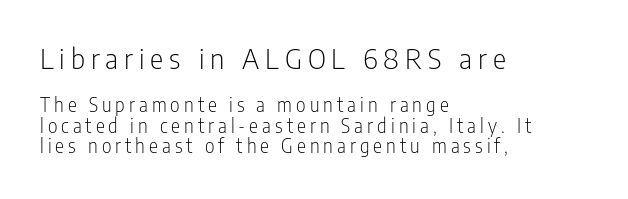
{"serif": "no", "italic": "no", "bold": "no", "weight": "light", "width": "condensed", "stroke_contrast": "low", "x_height": "medium", "monospaced": "no", "underline": "no", "align": "left", "line_spacing": "tight", "line_spacing_ratio": 1.07, "letter_spacing": "wide", "letter_spacing_em": 0.21, "larger_block": "first", "size_ratio": 1.47, "glyph_px": 28}
